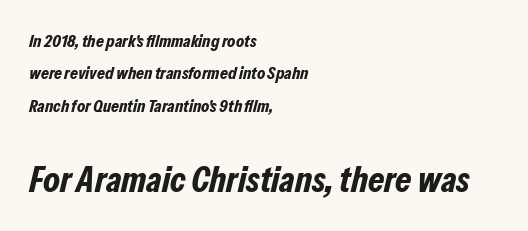
The image shows 37 px bold, condensed type, italic (leaning right); set left-aligned, line spacing 1.8x, normal letter spacing, not underlined; the second (bottom) block is 2.06x larger; low stroke contrast and a medium x-height.
